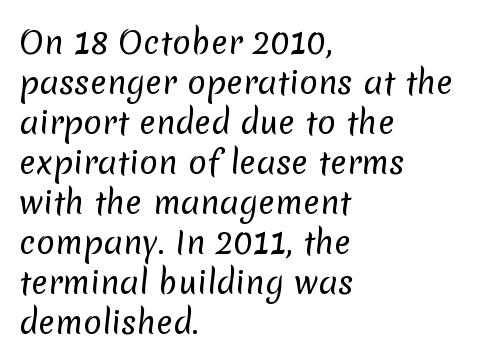
Here the designer chose a conventional face with non-uniform glyph widths. Stems here are at most as thick as an everyday book face. The space directly below the letters is spotless. Line starts are locked; line ends wander. The type family on display is of the sans-serif kind.
